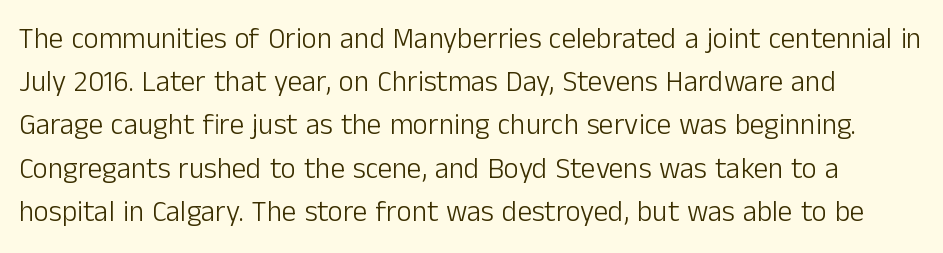
The foot of each line stays bare and open. Reading down the column, the eye jumps a familiar distance to each next line. I'd call this a sans setting — the letters go barefoot. Students, note that the glyphs here touch the page at normal intervals.
